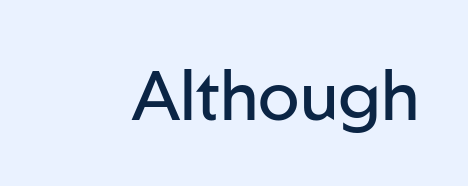
Q: Is the text bold? A: No.
Q: Is the text italic (slanted)? A: No, it is upright.
Q: Is the typeface a serif or a sans-serif typeface? A: Sans-serif.
Q: Is the text underlined? A: No.
Q: Is the spacing between letters normal or unusually wide? A: Normal.
Q: Width (condensed, normal, or wide)? A: Normal.
Q: Stroke contrast? A: Low.
Q: x-height? A: Medium.
Q: Monospaced? A: No.
